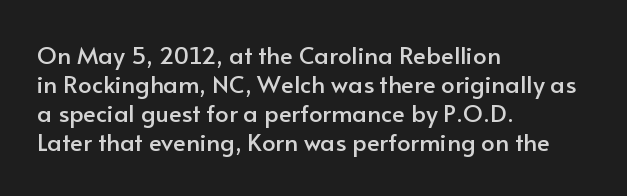
The area under the type is left untouched. Is the block centered? No — it sits flush against the left margin. Default kerning and tracking; the words read as compact shapes. Is there any slant? The stems are plumb.
